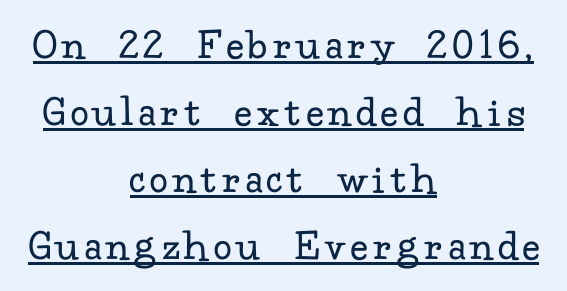
Q: Is the text bold? A: No.
Q: Is the text italic (slanted)? A: No, it is upright.
Q: Is the typeface a serif or a sans-serif typeface? A: Serif.
Q: Is the text underlined? A: Yes.
Q: How is the paragraph aligned? A: Centered.
Q: Is the spacing between lines tight, normal or loose? A: Normal.
Q: Width (condensed, normal, or wide)? A: Normal.
Q: Stroke contrast? A: Low.
Q: x-height? A: Small.
Q: Monospaced? A: No.
